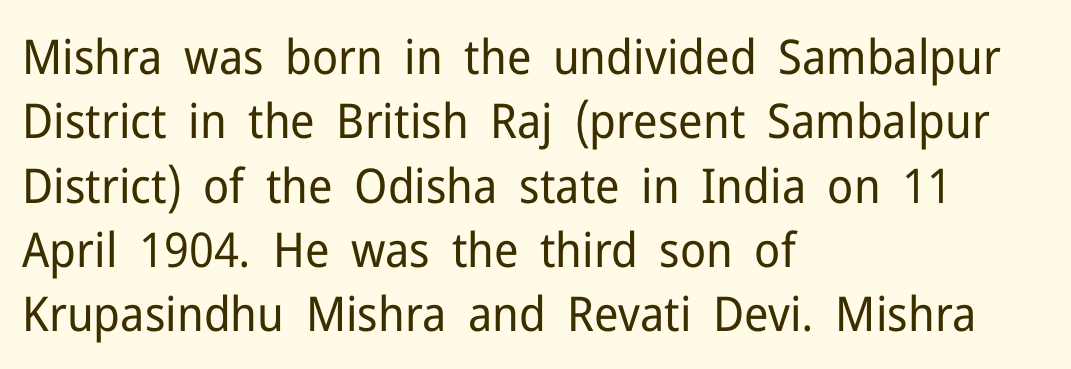
Has an underline been added? It has not. The cut favours lightness, reaching ordinary text weight at its darkest. Each letter keeps its own natural width here, so spacing adapts to shape. Baseline-to-baseline distance is the conventional proportion of letter height. The passage shown has conventional tracking throughout.
